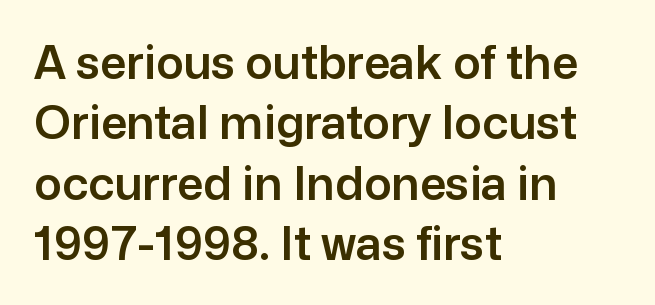
Q: Is the text italic (slanted)? A: No, it is upright.
Q: Is the typeface a serif or a sans-serif typeface? A: Sans-serif.
Q: Is the text underlined? A: No.
Q: How is the paragraph aligned? A: Left-aligned.
Q: Is the spacing between letters normal or unusually wide? A: Normal.
Q: Is the spacing between lines tight, normal or loose? A: Normal.
Q: Width (condensed, normal, or wide)? A: Normal.
Q: Stroke contrast? A: Low.
Q: x-height? A: Medium.
Q: Monospaced? A: No.
